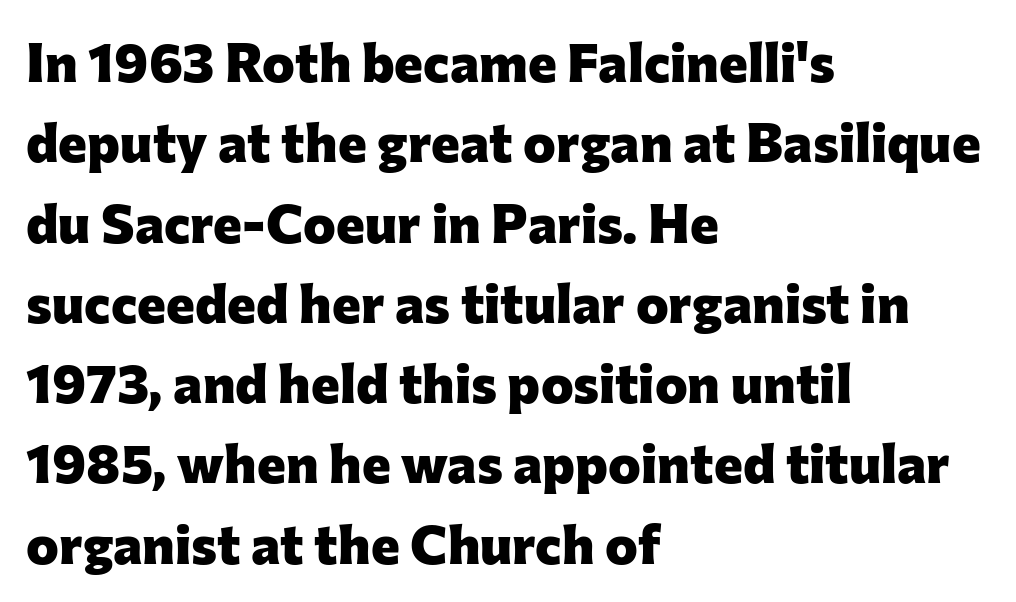
{"serif": "no", "italic": "no", "bold": "yes", "weight": "heavy", "width": "normal", "stroke_contrast": "low", "x_height": "medium", "monospaced": "no", "underline": "no", "align": "left", "line_spacing": "normal", "line_spacing_ratio": 1.46, "letter_spacing": "normal", "letter_spacing_em": 0.0, "glyph_px": 55}
